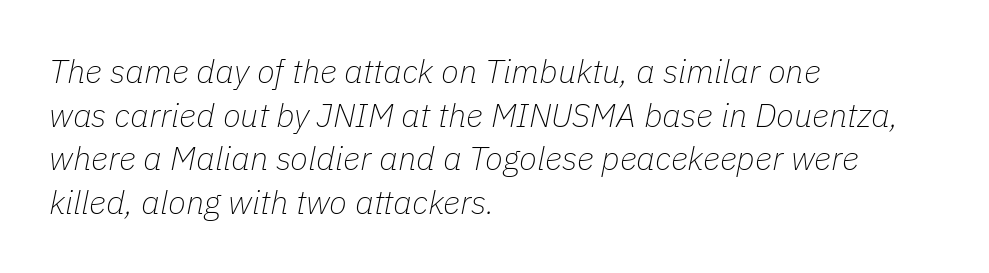
Q: Is the text bold? A: No.
Q: Is the text italic (slanted)? A: Yes, it leans right by about 11 degrees.
Q: Is the text underlined? A: No.
Q: How is the paragraph aligned? A: Left-aligned.
Q: Is the spacing between letters normal or unusually wide? A: Normal.
Q: Is the spacing between lines tight, normal or loose? A: Normal.
Q: Width (condensed, normal, or wide)? A: Normal.
Q: Stroke contrast? A: Low.
Q: x-height? A: Medium.
Q: Monospaced? A: No.
